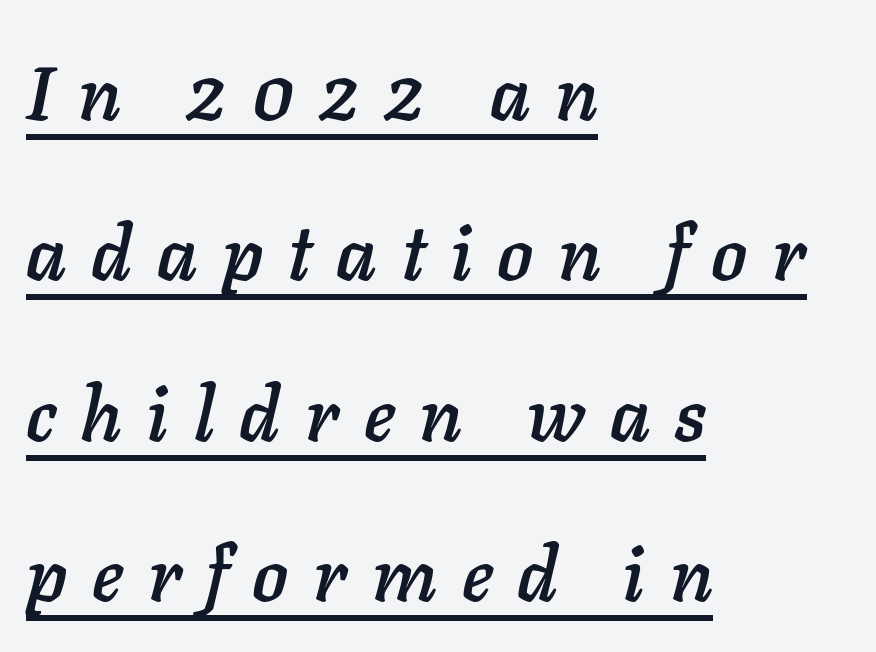
Q: Is the text italic (slanted)? A: Yes, it leans right by about 11 degrees.
Q: Is the text underlined? A: Yes.
Q: How is the paragraph aligned? A: Left-aligned.
Q: Is the spacing between letters normal or unusually wide? A: Unusually wide.
Q: Is the spacing between lines tight, normal or loose? A: Loose.
Q: Width (condensed, normal, or wide)? A: Normal.
Q: Stroke contrast? A: Low.
Q: x-height? A: Medium.
Q: Monospaced? A: No.
